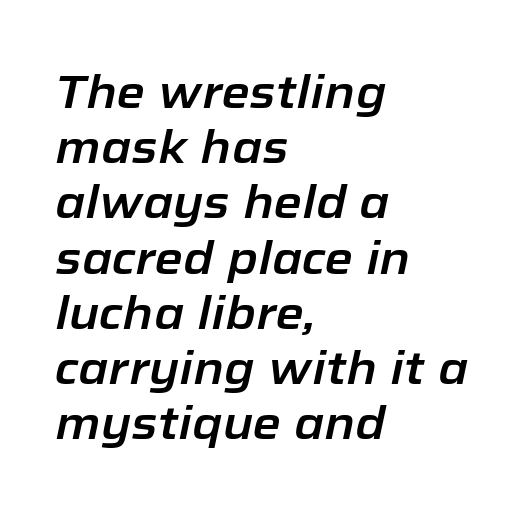
{"italic": "yes", "lean": "right", "slant_degrees": 12, "width": "normal", "stroke_contrast": "low", "x_height": "medium", "monospaced": "no", "underline": "no", "align": "left", "line_spacing_ratio": 1.2, "letter_spacing": "normal", "letter_spacing_em": 0.0, "glyph_px": 46}
